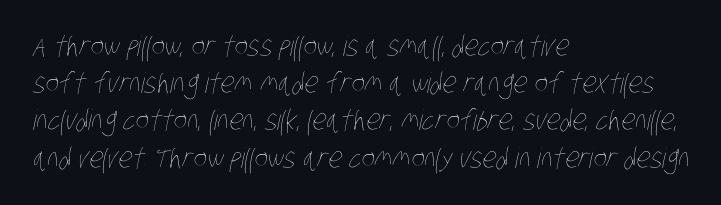
Q: Is the text bold? A: No.
Q: Is the text underlined? A: No.
Q: How is the paragraph aligned? A: Left-aligned.
Q: Is the spacing between letters normal or unusually wide? A: Normal.
Q: Is the spacing between lines tight, normal or loose? A: Normal.
Q: Width (condensed, normal, or wide)? A: Condensed.
Q: Stroke contrast? A: Low.
Q: x-height? A: Large.
Q: Monospaced? A: No.
